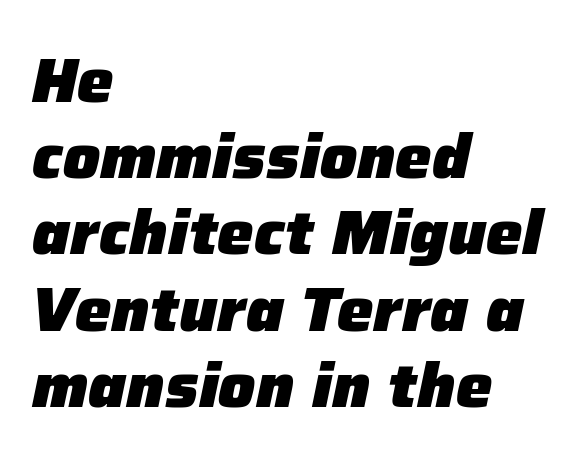
Q: Is the text bold? A: Yes.
Q: Is the text italic (slanted)? A: Yes, it leans right by about 12 degrees.
Q: Is the text underlined? A: No.
Q: How is the paragraph aligned? A: Left-aligned.
Q: Is the spacing between letters normal or unusually wide? A: Normal.
Q: Is the spacing between lines tight, normal or loose? A: Normal.
Q: Width (condensed, normal, or wide)? A: Normal.
Q: Stroke contrast? A: Low.
Q: x-height? A: Medium.
Q: Monospaced? A: No.
